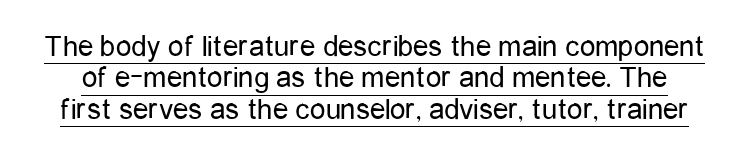
The image shows 31 px regular-weight, condensed sans-serif type, upright; set tight line spacing (1.01x), normal letter spacing, underlined; low stroke contrast and a medium x-height.
